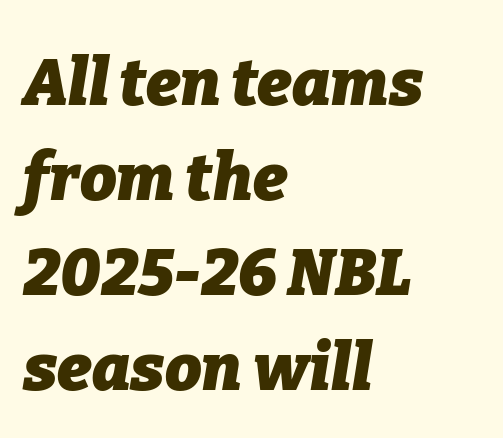
{"italic": "yes", "lean": "right", "slant_degrees": 9, "bold": "yes", "weight": "heavy", "width": "normal", "stroke_contrast": "low", "x_height": "medium", "monospaced": "no", "underline": "no", "align": "left", "line_spacing": "normal", "line_spacing_ratio": 1.46, "letter_spacing": "normal", "letter_spacing_em": 0.0, "glyph_px": 65}
